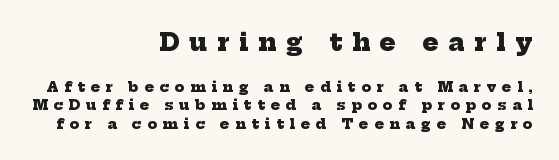
Q: Is the text bold? A: Yes.
Q: Is the text underlined? A: No.
Q: How is the paragraph aligned? A: Right-aligned.
Q: Is the spacing between letters normal or unusually wide? A: Unusually wide.
Q: Is the spacing between lines tight, normal or loose? A: Normal.
Q: Which block of text is set in a larger size, the first (top) or the second (bottom)? A: The first (top) one.
